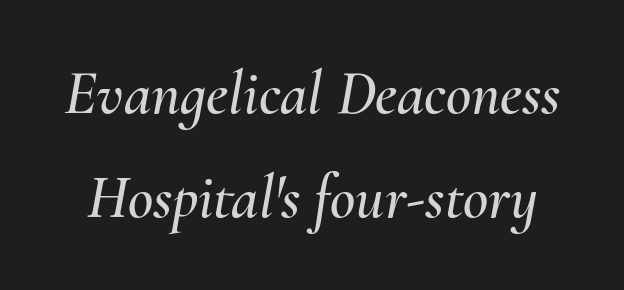
The image shows 62 px text type, italic (leaning right); set normal line spacing (1.67x), normal letter spacing, not underlined; medium stroke contrast and a small x-height.
